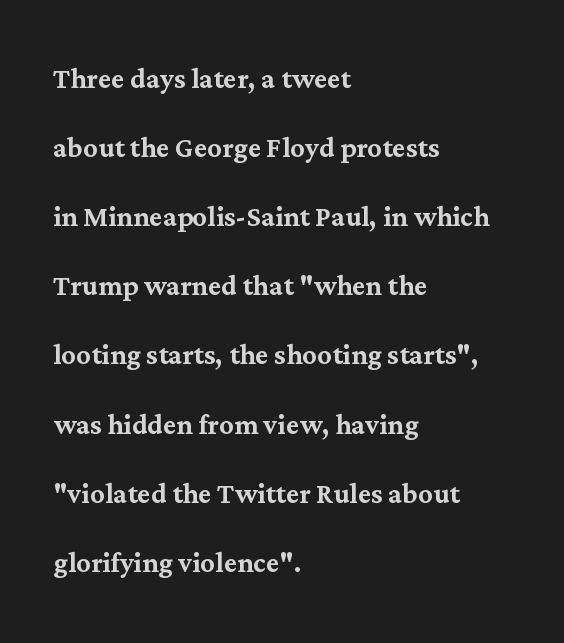
The lines are spread far apart with generous leading. No extra tracking has been applied to these lines. The area under the type is left untouched. Horizontally, the lines are justified to the leading edge only.
